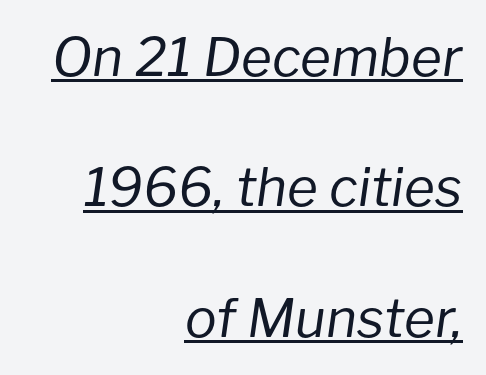
The image shows 53 px regular-weight type, italic (leaning right); set right-aligned, loose line spacing (2.46x), normal letter spacing, underlined; low stroke contrast and a medium x-height.
